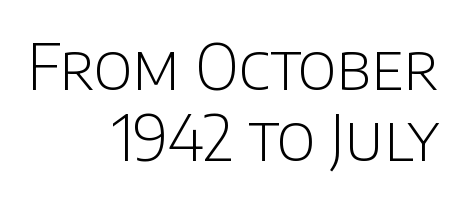
Q: Is the text bold? A: No.
Q: Is the text italic (slanted)? A: No, it is upright.
Q: Is the typeface a serif or a sans-serif typeface? A: Sans-serif.
Q: Is the text underlined? A: No.
Q: How is the paragraph aligned? A: Right-aligned.
Q: Is the spacing between letters normal or unusually wide? A: Normal.
Q: Is the spacing between lines tight, normal or loose? A: Tight.
Q: Width (condensed, normal, or wide)? A: Normal.
Q: Stroke contrast? A: Low.
Q: x-height? A: Large.
Q: Monospaced? A: No.
